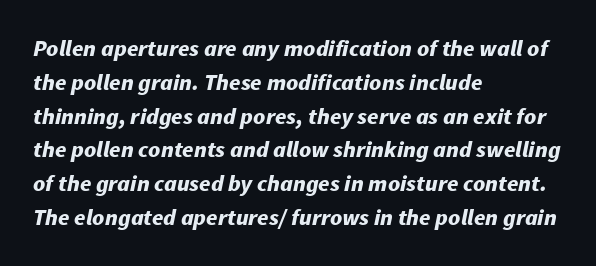
The image shows 23 px bold type, italic (leaning right); set left-aligned, normal line spacing (1.47x), normal letter spacing, not underlined.
